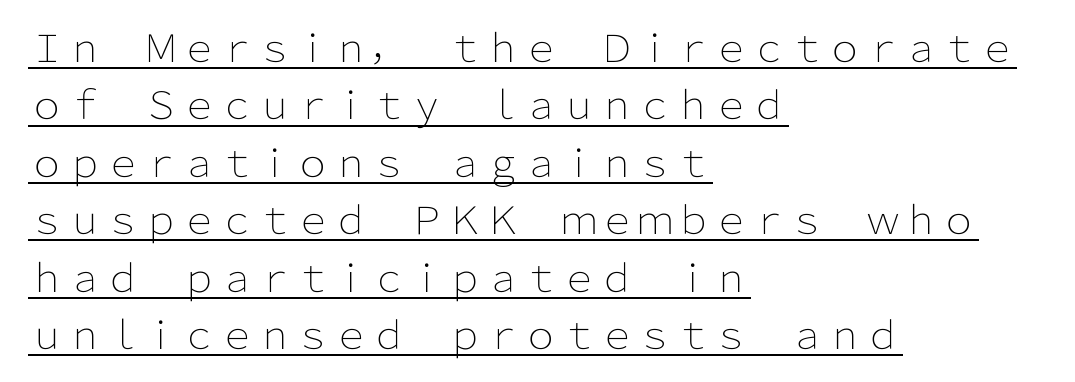
The letters carry no serifs — their stems end cleanly without finishing strokes. The face used here is rendered with its standard letterfit. The weight tops out at a normal text grade. Typeset ragged right — the left edge is the straight one. The passage shown is typed in a proportional face where columns would drift.
